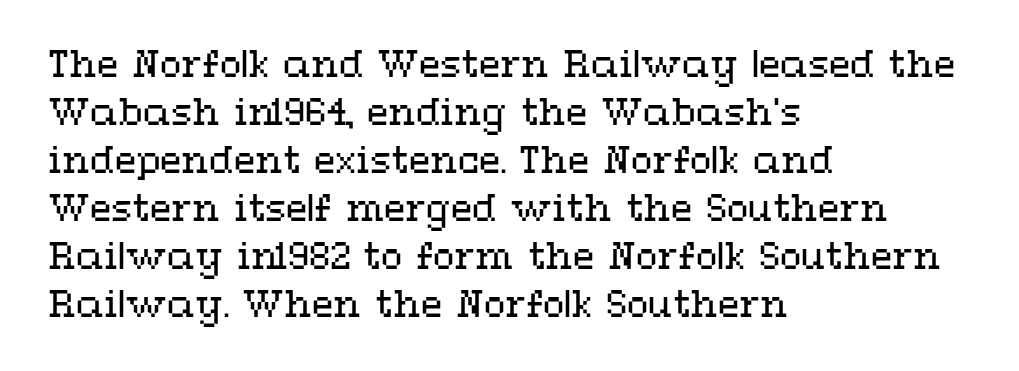
Q: Is the text bold? A: No.
Q: Is the text italic (slanted)? A: No, it is upright.
Q: Is the text underlined? A: No.
Q: How is the paragraph aligned? A: Left-aligned.
Q: Is the spacing between letters normal or unusually wide? A: Normal.
Q: Is the spacing between lines tight, normal or loose? A: Normal.
Q: Width (condensed, normal, or wide)? A: Wide.
Q: Stroke contrast? A: Medium.
Q: x-height? A: Medium.
Q: Monospaced? A: No.
